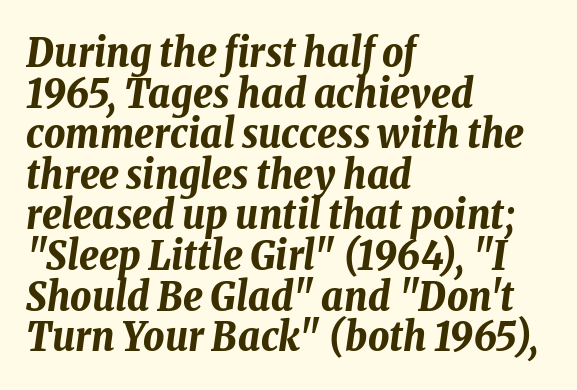
The font's italic variant was chosen for this text. Leading: reduced. The passage shown is emphatically bold. Is this a fixed-width face? No — the glyphs have proportional, varying widths.
